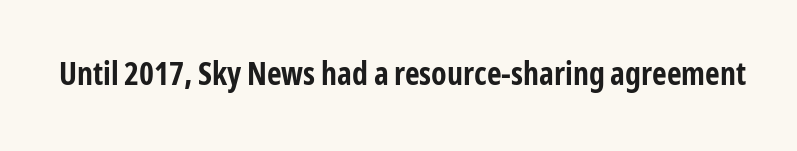
{"serif": "no", "italic": "no", "bold": "yes", "weight": "bold", "width": "condensed", "stroke_contrast": "low", "x_height": "medium", "monospaced": "no", "underline": "no", "letter_spacing": "normal", "letter_spacing_em": 0.0, "glyph_px": 32}
